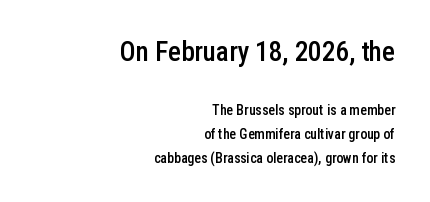
The image shows 27 px text type, upright; set right-aligned, normal line spacing (1.69x), normal letter spacing, not underlined; the first (top) block is 1.93x larger.
